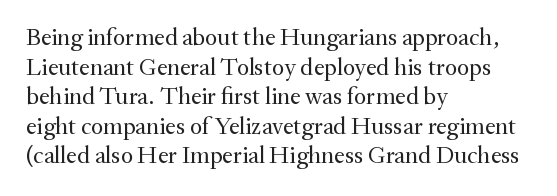
Q: Is the text bold? A: No.
Q: Is the text italic (slanted)? A: No, it is upright.
Q: Is the text underlined? A: No.
Q: How is the paragraph aligned? A: Left-aligned.
Q: Is the spacing between letters normal or unusually wide? A: Normal.
